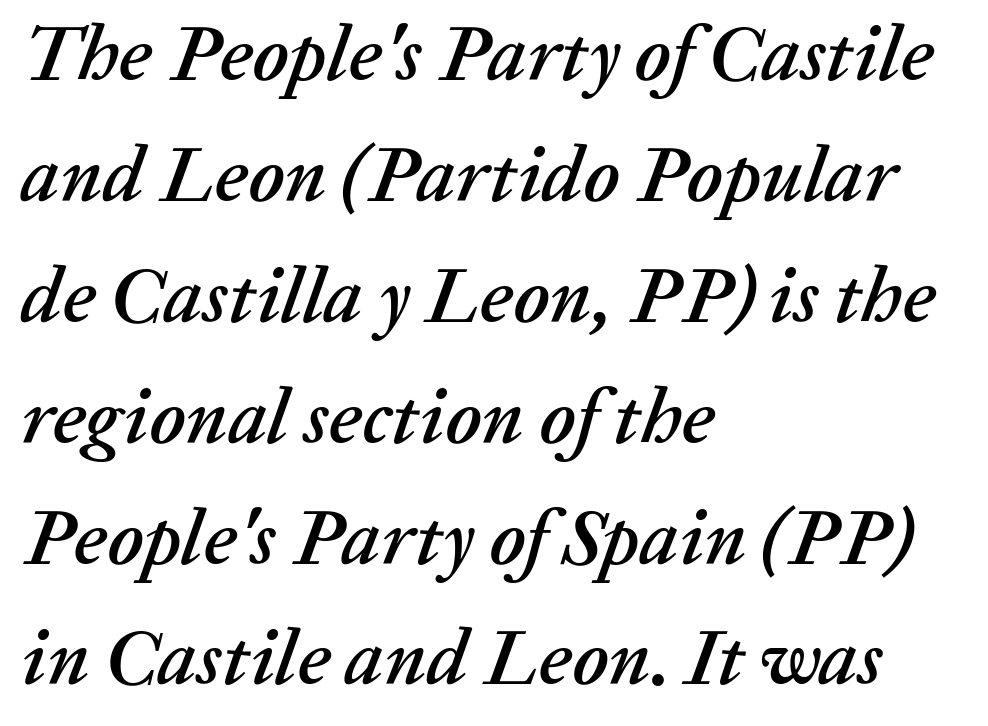
Q: Is the text italic (slanted)? A: Yes, it leans right by about 20 degrees.
Q: Is the text underlined? A: No.
Q: How is the paragraph aligned? A: Left-aligned.
Q: Is the spacing between letters normal or unusually wide? A: Normal.
Q: Is the spacing between lines tight, normal or loose? A: Normal.
Q: Width (condensed, normal, or wide)? A: Normal.
Q: Stroke contrast? A: Low.
Q: x-height? A: Medium.
Q: Monospaced? A: No.
